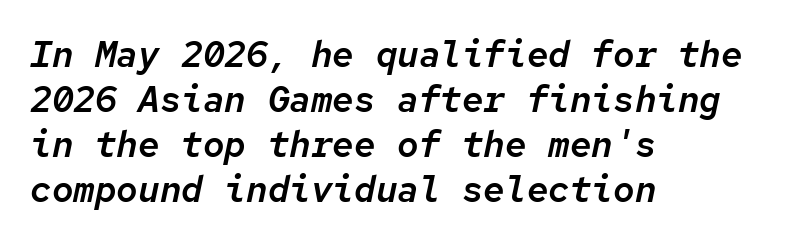
The image shows 36 px text type, italic (leaning right), monospaced; set left-aligned, normal line spacing (1.25x), normal letter spacing, not underlined; low stroke contrast and a medium x-height.
